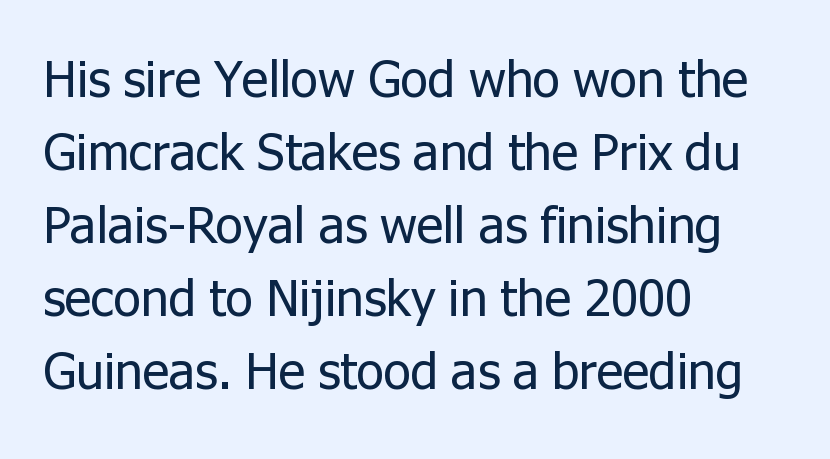
{"serif": "no", "italic": "no", "bold": "no", "weight": "regular", "width": "normal", "stroke_contrast": "low", "x_height": "medium", "monospaced": "no", "underline": "no", "align": "left", "line_spacing": "normal", "line_spacing_ratio": 1.43, "letter_spacing": "normal", "letter_spacing_em": 0.0, "glyph_px": 51}
